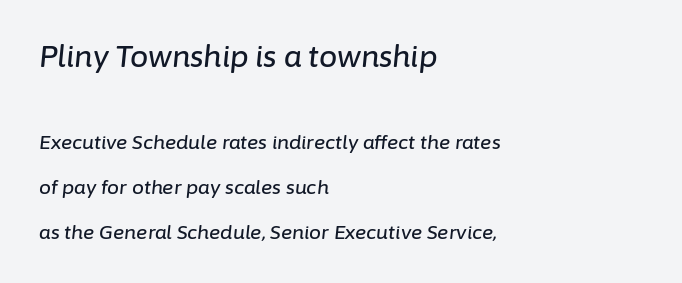
The image shows 29 px text type, italic (leaning right); set left-aligned, loose line spacing (2.35x), normal letter spacing, not underlined; the first (top) block is 1.53x larger; low stroke contrast and a medium x-height.
